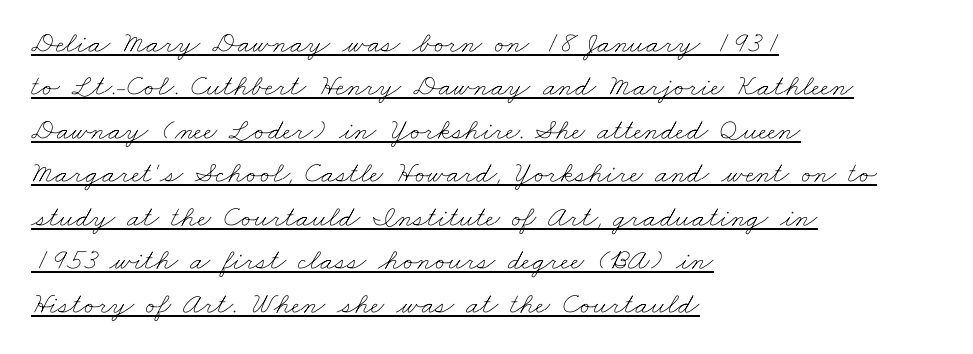
Q: Is the text bold? A: No.
Q: Is the text underlined? A: Yes.
Q: How is the paragraph aligned? A: Left-aligned.
Q: Is the spacing between letters normal or unusually wide? A: Normal.
Q: Is the spacing between lines tight, normal or loose? A: Normal.
Q: Width (condensed, normal, or wide)? A: Wide.
Q: Stroke contrast? A: Low.
Q: x-height? A: Small.
Q: Monospaced? A: No.
